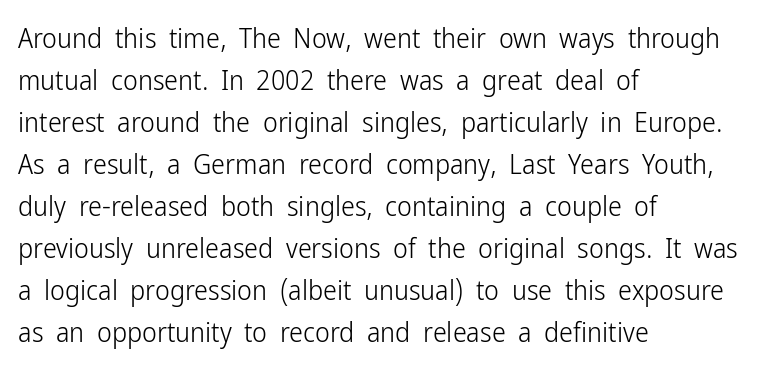
The image shows 28 px light, condensed sans-serif type, upright; set left-aligned, normal line spacing (1.5x), normal letter spacing, not underlined; low stroke contrast and a medium x-height.
